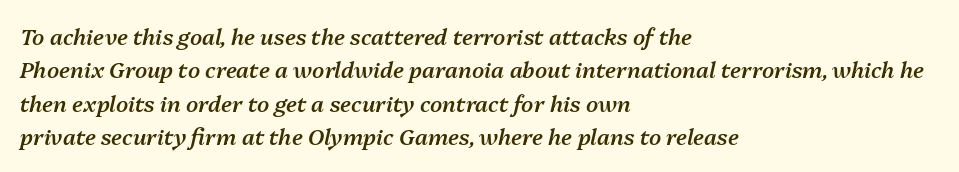
{"italic": "yes", "lean": "right", "slant_degrees": 13, "bold": "semi", "underline": "no", "align": "left", "line_spacing": "normal", "line_spacing_ratio": 1.52, "letter_spacing": "normal", "letter_spacing_em": 0.0, "glyph_px": 22}
